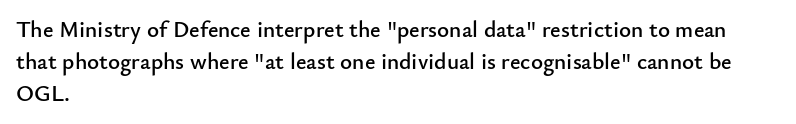
The image shows 23 px text type, upright; set left-aligned, normal line spacing (1.39x), normal letter spacing, not underlined.
